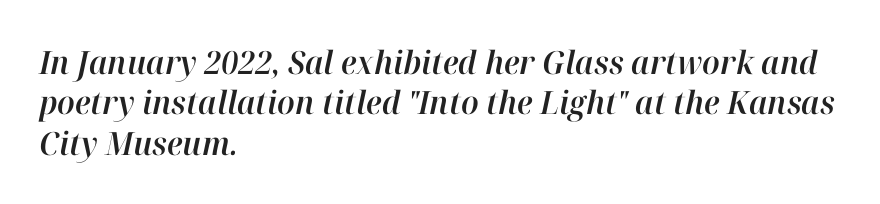
{"italic": "yes", "lean": "right", "slant_degrees": 12, "width": "normal", "stroke_contrast": "high", "x_height": "medium", "monospaced": "no", "underline": "no", "align": "left", "line_spacing": "normal", "line_spacing_ratio": 1.26, "letter_spacing": "normal", "letter_spacing_em": 0.0, "glyph_px": 32}
